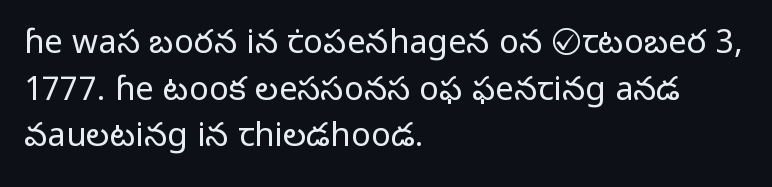
{"serif": "no", "italic": "no", "bold": "no", "weight": "light", "width": "normal", "stroke_contrast": "low", "x_height": "medium", "monospaced": "no", "underline": "no", "align": "left", "line_spacing": "normal", "line_spacing_ratio": 1.41, "letter_spacing": "normal", "letter_spacing_em": 0.0, "glyph_px": 33}
